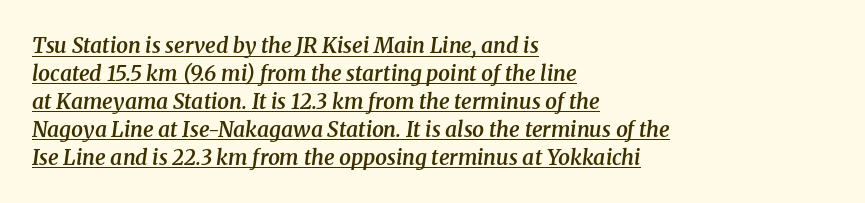
The image shows 21 px text type, italic (leaning right); set left-aligned, normal line spacing (1.33x), normal letter spacing, underlined.
